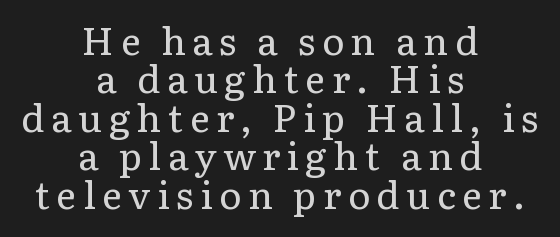
Q: Is the text bold? A: No.
Q: Is the text italic (slanted)? A: No, it is upright.
Q: Is the typeface a serif or a sans-serif typeface? A: Serif.
Q: Is the text underlined? A: No.
Q: How is the paragraph aligned? A: Centered.
Q: Is the spacing between lines tight, normal or loose? A: Tight.
Q: Width (condensed, normal, or wide)? A: Normal.
Q: Stroke contrast? A: Low.
Q: x-height? A: Medium.
Q: Monospaced? A: No.
